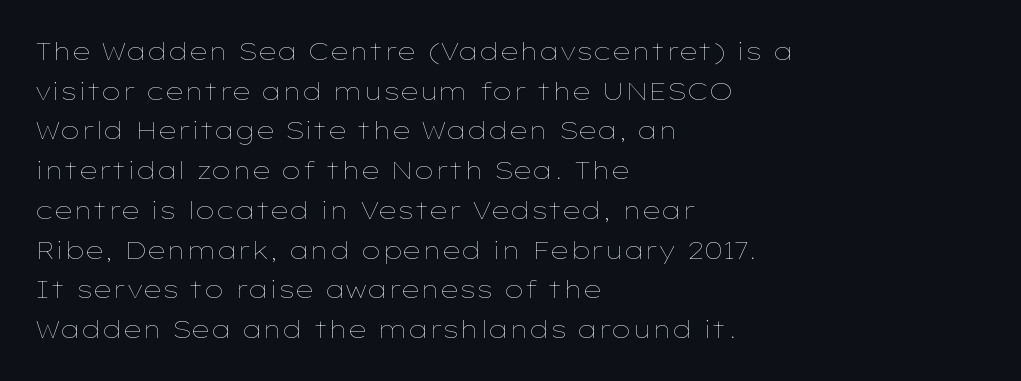
{"italic": "no", "bold": "no", "underline": "no", "align": "left", "line_spacing": "normal", "line_spacing_ratio": 1.59, "letter_spacing": "normal", "letter_spacing_em": 0.0, "glyph_px": 25}
